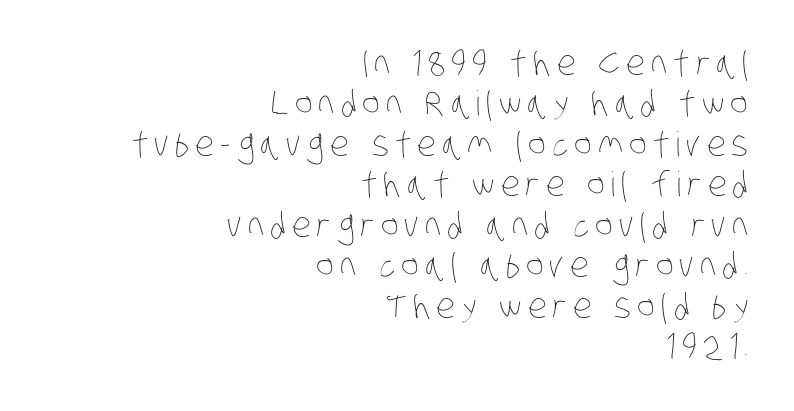
The image shows 34 px thin, condensed type; set right-aligned, line spacing 1.19x, not underlined; low stroke contrast and a large x-height.
